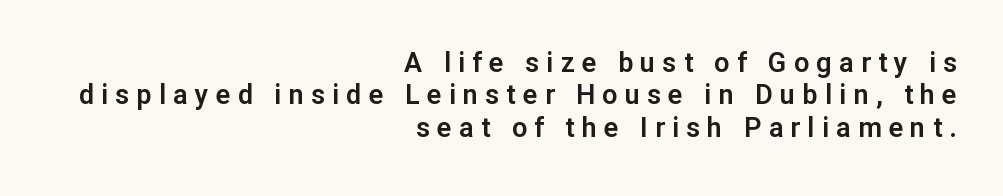
A roman cut, with each character standing at attention. The ragged edge is on the left, which tells us the setting is flush right. Substantial extra tracking has been applied to these lines. Quick note: underline off.
